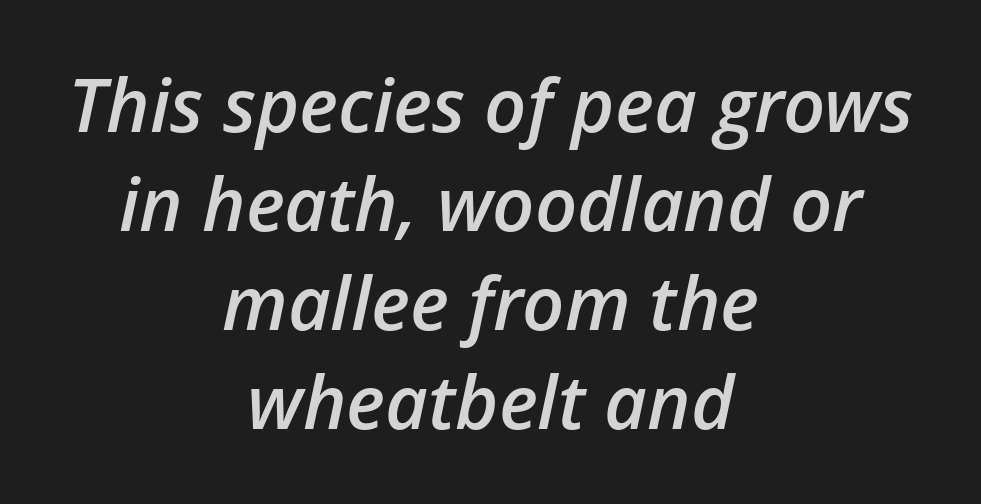
Q: Is the text bold? A: Semi-bold.
Q: Is the text italic (slanted)? A: Yes, it leans right by about 12 degrees.
Q: Is the text underlined? A: No.
Q: How is the paragraph aligned? A: Centered.
Q: Is the spacing between letters normal or unusually wide? A: Normal.
Q: Is the spacing between lines tight, normal or loose? A: Normal.
Q: Width (condensed, normal, or wide)? A: Normal.
Q: Stroke contrast? A: Low.
Q: x-height? A: Medium.
Q: Monospaced? A: No.
